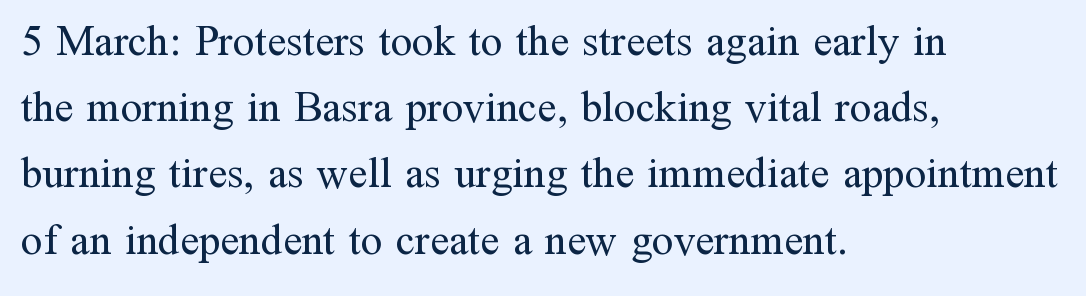
The image shows 43 px regular-weight serif type, upright; set left-aligned, normal line spacing (1.54x), normal letter spacing, not underlined; medium stroke contrast and a medium x-height.
